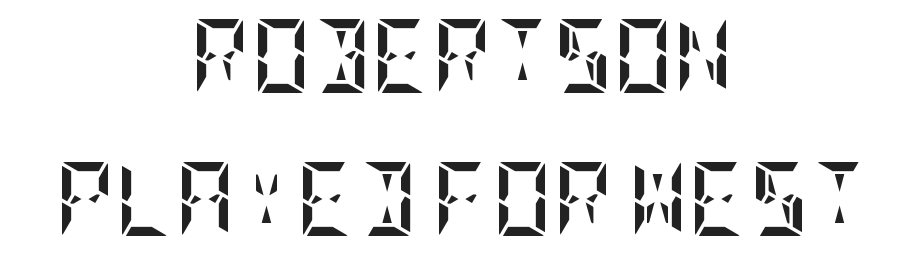
Q: Is the text bold? A: Yes.
Q: Is the text italic (slanted)? A: No, it is upright.
Q: Is the text underlined? A: No.
Q: How is the paragraph aligned? A: Centered.
Q: Is the spacing between letters normal or unusually wide? A: Normal.
Q: Is the spacing between lines tight, normal or loose? A: Loose.
Q: Width (condensed, normal, or wide)? A: Condensed.
Q: Stroke contrast? A: Low.
Q: x-height? A: Large.
